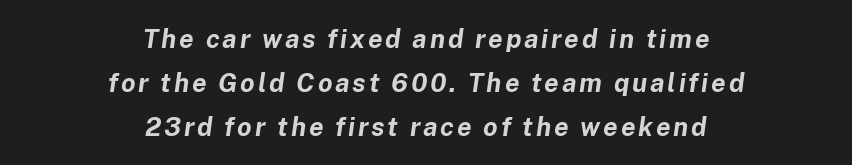
The image shows 26 px bold type, italic (leaning right); set centered, normal line spacing (1.69x), not underlined.
